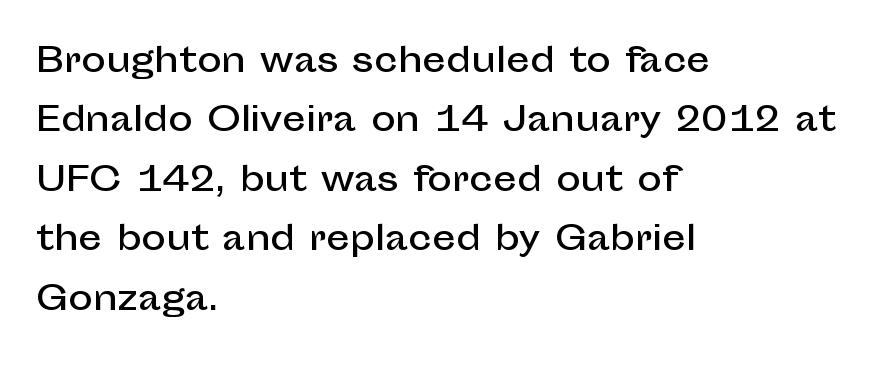
Q: Is the text italic (slanted)? A: No, it is upright.
Q: Is the typeface a serif or a sans-serif typeface? A: Sans-serif.
Q: Is the text underlined? A: No.
Q: How is the paragraph aligned? A: Left-aligned.
Q: Is the spacing between letters normal or unusually wide? A: Normal.
Q: Width (condensed, normal, or wide)? A: Normal.
Q: Stroke contrast? A: Low.
Q: x-height? A: Medium.
Q: Monospaced? A: No.
